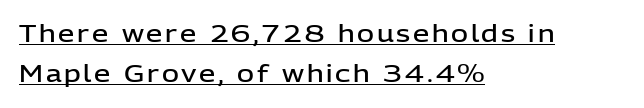
{"italic": "no", "bold": "semi", "underline": "yes", "align": "left", "line_spacing_ratio": 1.74, "glyph_px": 23}
